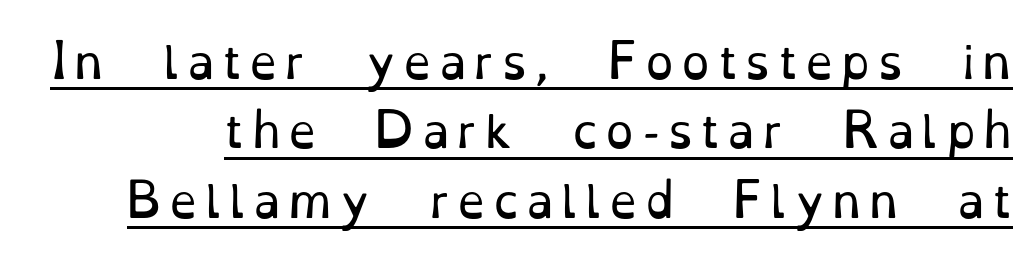
{"italic": "no", "bold": "no", "weight": "regular", "width": "normal", "stroke_contrast": "low", "x_height": "small", "monospaced": "no", "underline": "yes", "line_spacing": "normal", "line_spacing_ratio": 1.54, "glyph_px": 45}
